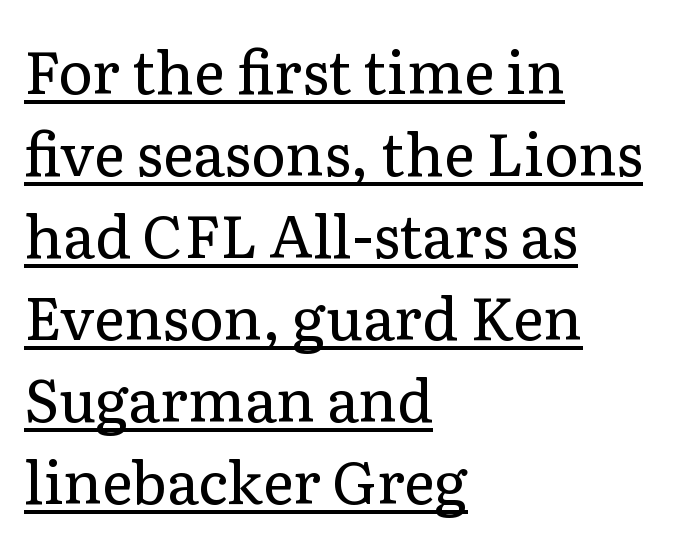
The image shows 59 px regular-weight serif type, upright; set left-aligned, normal line spacing (1.39x), normal letter spacing, underlined; low stroke contrast and a medium x-height.
